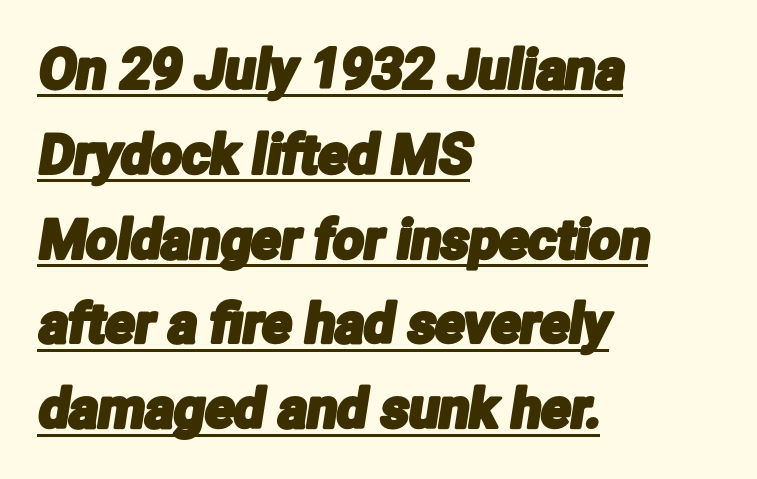
The image shows 54 px condensed sans-serif type; set left-aligned, normal line spacing (1.57x), normal letter spacing, underlined; low stroke contrast and a medium x-height.
